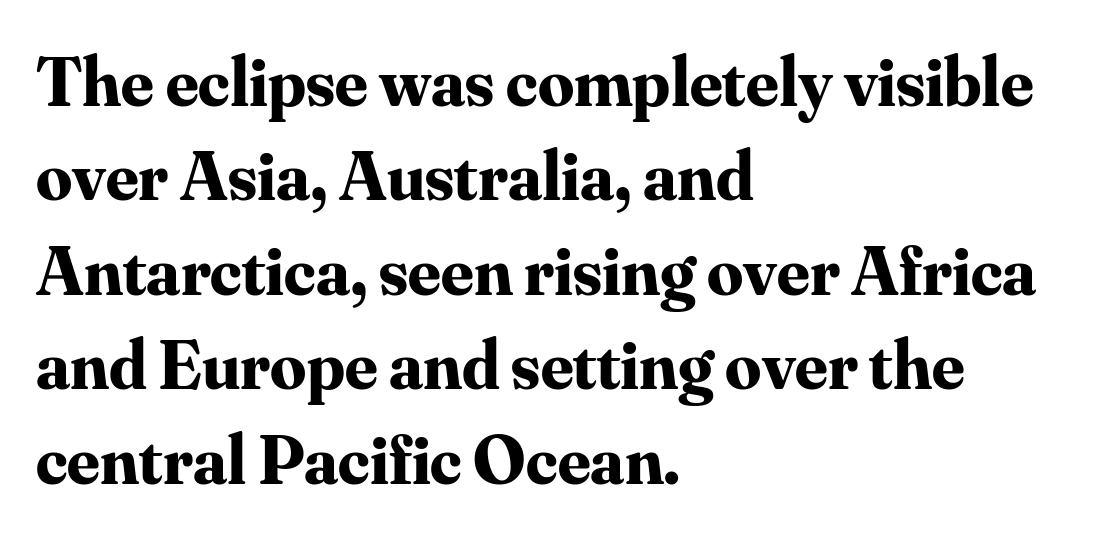
The rag falls on the right side of this text block. Look at the stroke-to-counter ratio: heavy, a bold. Summary of vertical rhythm: regular, with standard interline spacing. Examine the stroke ends and you'll spot serifs. The rendering keeps characters at their native spacing. Descenders hang freely into open space.
